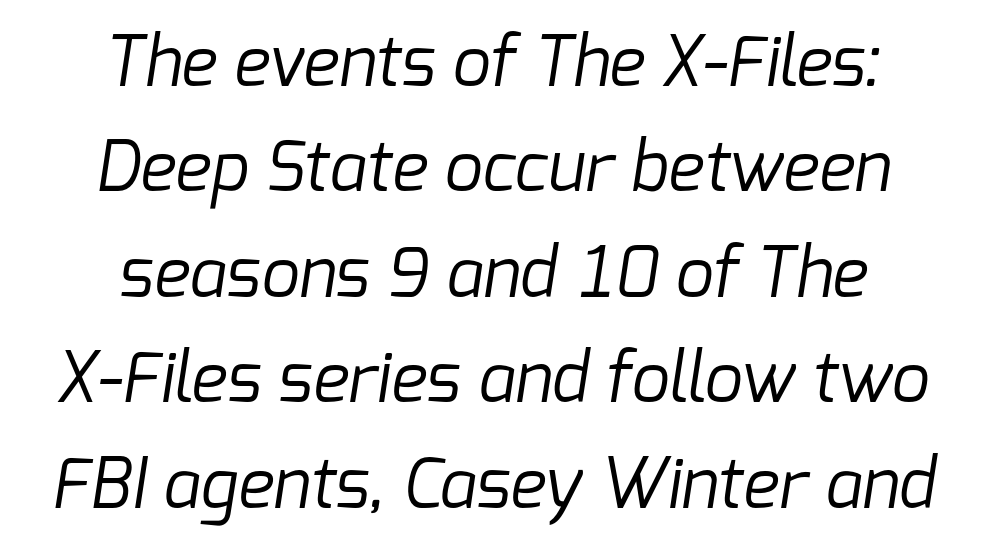
Q: Is the text bold? A: No.
Q: Is the typeface a serif or a sans-serif typeface? A: Sans-serif.
Q: Is the text underlined? A: No.
Q: How is the paragraph aligned? A: Centered.
Q: Is the spacing between letters normal or unusually wide? A: Normal.
Q: Is the spacing between lines tight, normal or loose? A: Normal.
Q: Width (condensed, normal, or wide)? A: Normal.
Q: Stroke contrast? A: Low.
Q: x-height? A: Medium.
Q: Monospaced? A: No.
